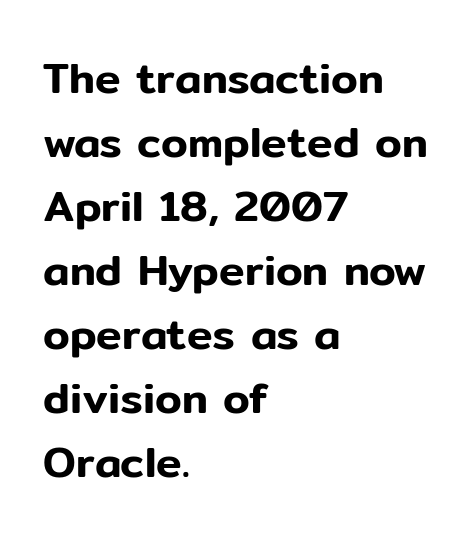
If you drew a line through each stem, it would be perfectly vertical. Vertical spacing — default. The horizontal fit of the characters is conventional and even. The glyphs are unaccompanied by any horizontal stroke below them. These lines are rendered in a variable-pitch font.
